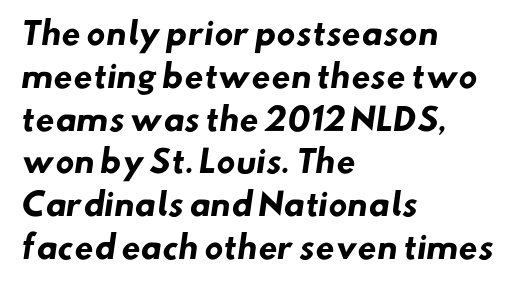
The image shows 31 px heavy sans-serif type; set left-aligned, normal line spacing (1.38x), normal letter spacing, not underlined; low stroke contrast and a small x-height.
